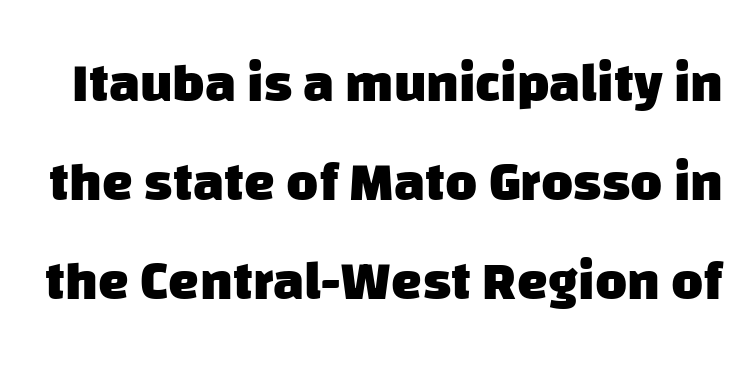
Does the type have serifs? No, each stem ends abruptly. Looks like regular typesetting: each glyph gets only the width it needs. Students, note that the glyphs here touch the page at normal intervals. The letters are bold, with thick, heavy strokes.
